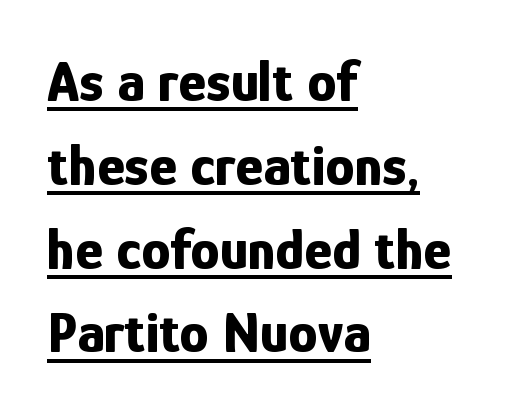
Each line of the rendering has a horizontal stroke beneath the glyphs. You could call the tracking neutral — neither tight nor loose. Rendered with straight, roman letterforms. Examine the stroke ends and you'll find no serifs. Regarding leading, the lines here are spaced in the standard way.
